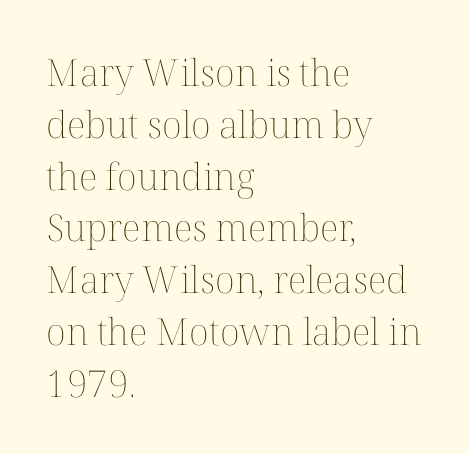
{"italic": "no", "bold": "no", "weight": "thin", "width": "normal", "stroke_contrast": "medium", "x_height": "medium", "monospaced": "no", "underline": "no", "align": "left", "line_spacing": "normal", "line_spacing_ratio": 1.4, "letter_spacing": "normal", "letter_spacing_em": 0.0, "glyph_px": 37}
